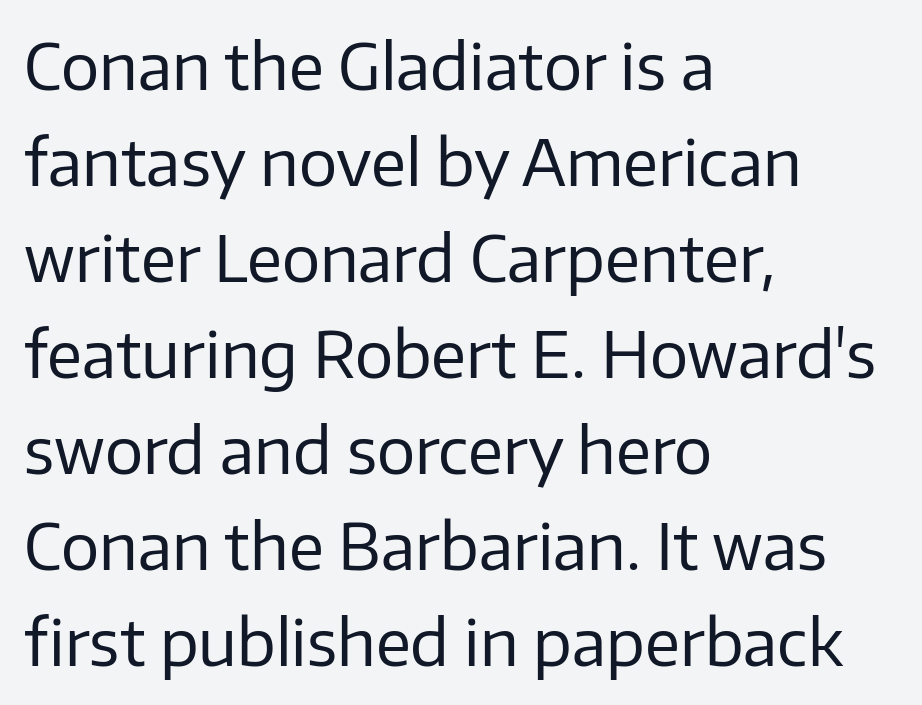
{"serif": "no", "italic": "no", "bold": "no", "weight": "regular", "width": "normal", "stroke_contrast": "low", "x_height": "medium", "monospaced": "no", "underline": "no", "align": "left", "line_spacing": "normal", "line_spacing_ratio": 1.5, "letter_spacing": "normal", "letter_spacing_em": 0.0, "glyph_px": 64}
